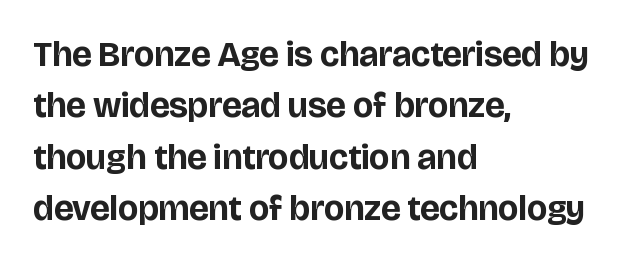
The image shows 35 px bold sans-serif type, upright; set left-aligned, normal line spacing (1.47x), normal letter spacing, not underlined; low stroke contrast and a large x-height.
